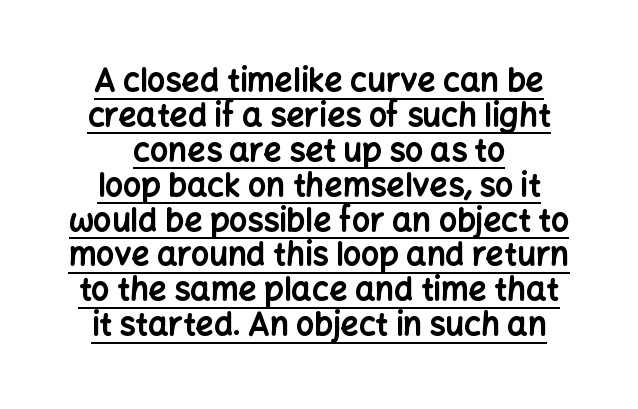
Q: Is the text bold? A: Yes.
Q: Is the text italic (slanted)? A: No, it is upright.
Q: Is the typeface a serif or a sans-serif typeface? A: Sans-serif.
Q: Is the text underlined? A: Yes.
Q: How is the paragraph aligned? A: Centered.
Q: Is the spacing between letters normal or unusually wide? A: Normal.
Q: Is the spacing between lines tight, normal or loose? A: Tight.
Q: Width (condensed, normal, or wide)? A: Normal.
Q: Stroke contrast? A: Low.
Q: x-height? A: Medium.
Q: Monospaced? A: No.
